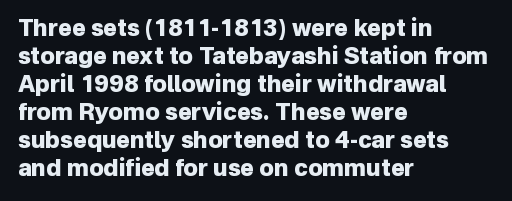
{"italic": "no", "bold": "yes", "underline": "no", "align": "left", "line_spacing_ratio": 1.22, "letter_spacing": "normal", "letter_spacing_em": 0.0, "glyph_px": 23}
